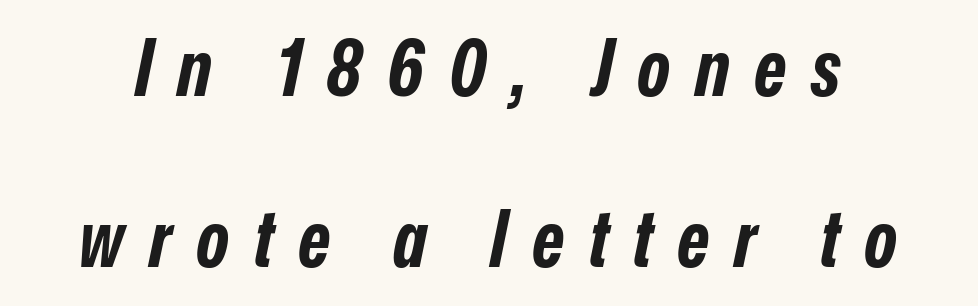
The image shows 78 px bold, condensed type, italic (leaning right); set loose line spacing (2.19x), unusually wide letter spacing (+0.32 em), not underlined; low stroke contrast and a medium x-height.
